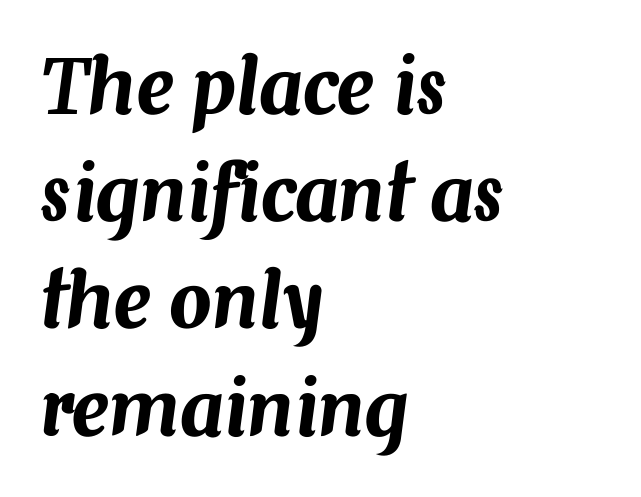
The image shows 75 px text type, italic (leaning right); set left-aligned, normal line spacing (1.43x), normal letter spacing, not underlined; medium stroke contrast and a medium x-height.
